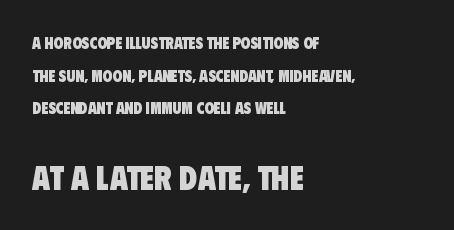
Bare-footed words on every line. The ragged edge is on the right, which tells us the setting is flush left. Here the designer chose a conventional face with non-uniform glyph widths. A dark, heavy texture on the line: the type is bold. Top chunk: small. Bottom chunk: large. Check where the strokes stop: nothing finishes them off — pure sans.
